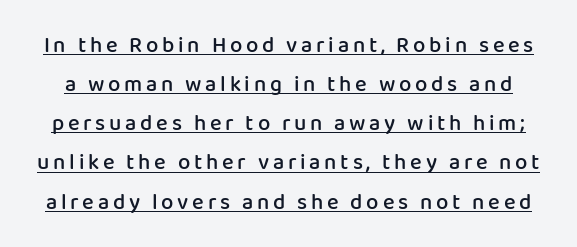
{"italic": "no", "bold": "semi", "underline": "yes", "line_spacing_ratio": 1.78, "glyph_px": 22}
